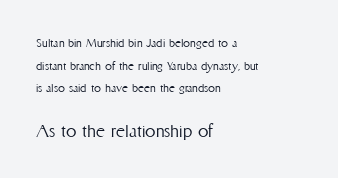
{"italic": "no", "bold": "no", "underline": "no", "align": "left", "line_spacing": "normal", "line_spacing_ratio": 1.62, "letter_spacing": "normal", "letter_spacing_em": 0.0, "larger_block": "second", "size_ratio": 1.5, "glyph_px": 21}
